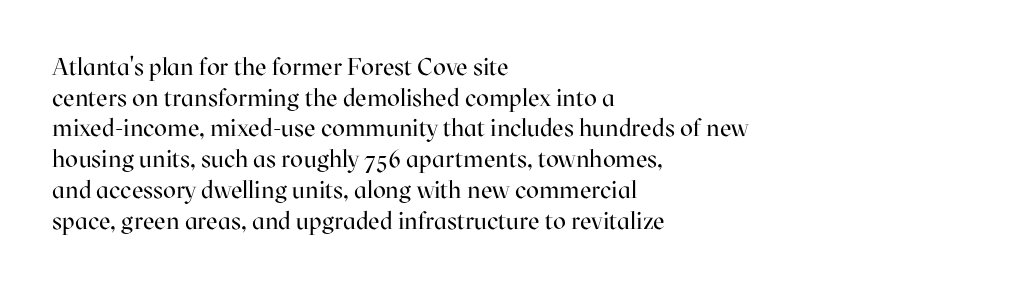
Q: Is the text bold? A: No.
Q: Is the text italic (slanted)? A: No, it is upright.
Q: Is the text underlined? A: No.
Q: How is the paragraph aligned? A: Left-aligned.
Q: Is the spacing between letters normal or unusually wide? A: Normal.
Q: Is the spacing between lines tight, normal or loose? A: Normal.
